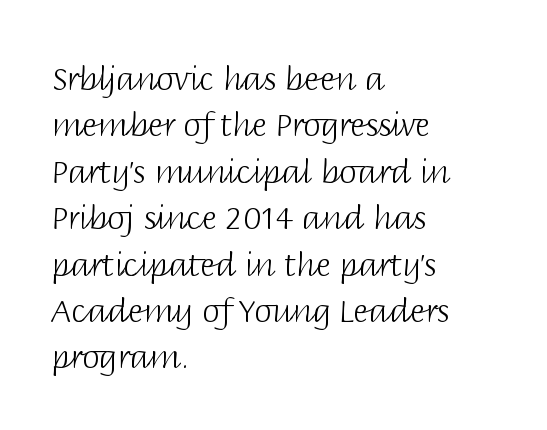
{"serif": "no", "italic": "no", "bold": "no", "weight": "light", "width": "normal", "stroke_contrast": "low", "x_height": "large", "monospaced": "no", "underline": "no", "align": "left", "line_spacing": "normal", "line_spacing_ratio": 1.45, "letter_spacing": "normal", "letter_spacing_em": 0.0, "glyph_px": 32}
